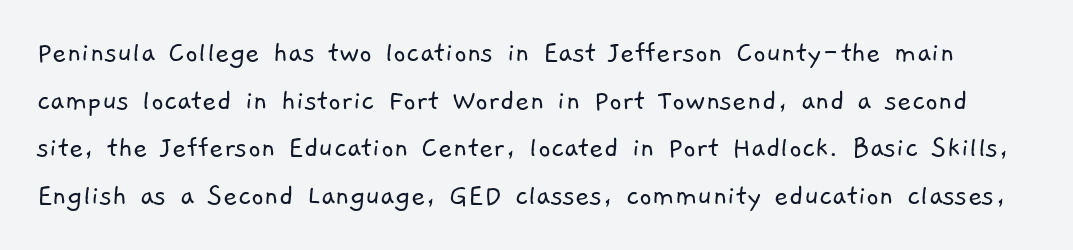
Each word holds together tightly as a unit, with standard inter-letter gaps. Whoever set this chose a conventional vertical rhythm. A light-to-regular cut is what we see here. In terms of letterform style, serifs are entirely absent.
